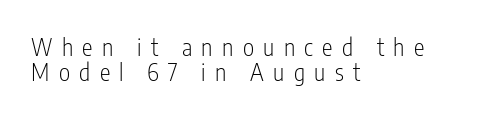
Q: Is the text bold? A: No.
Q: Is the text italic (slanted)? A: No, it is upright.
Q: Is the text underlined? A: No.
Q: How is the paragraph aligned? A: Left-aligned.
Q: Is the spacing between letters normal or unusually wide? A: Unusually wide.
Q: Is the spacing between lines tight, normal or loose? A: Tight.
